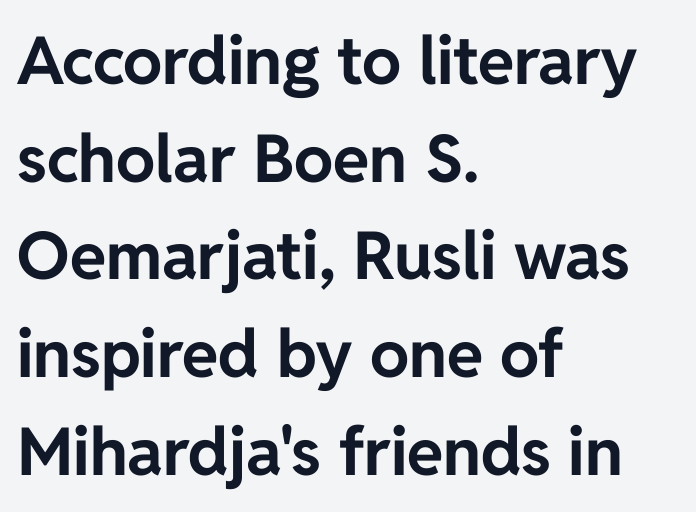
The text block is weighted toward the left margin, trailing off unevenly rightward. Only glyphs here, with clear space below each row. The letters advance in unequal steps, a hallmark of proportional type. The line texture is even and compact thanks to regular tracking. Caption: bold face, heavy strokes.
